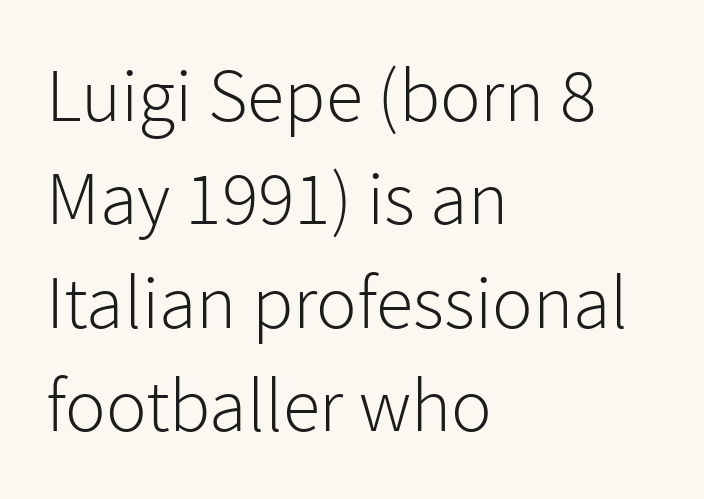
The image shows 76 px light sans-serif type, upright; set left-aligned, normal line spacing (1.36x), normal letter spacing, not underlined; a medium x-height.
